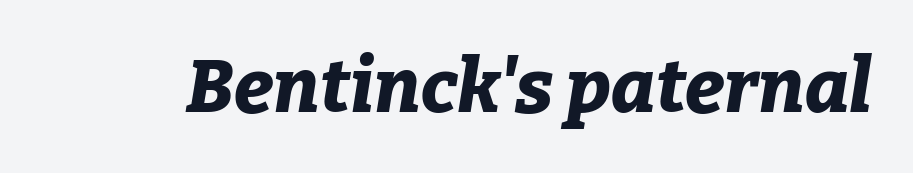
Chunky letters — that's bold for sure. You could not count columns in this text — the font is proportionally spaced. Plain, unruled lines of type. The axis of the letterforms is tilted away from vertical. Short note: letters normally spaced.
